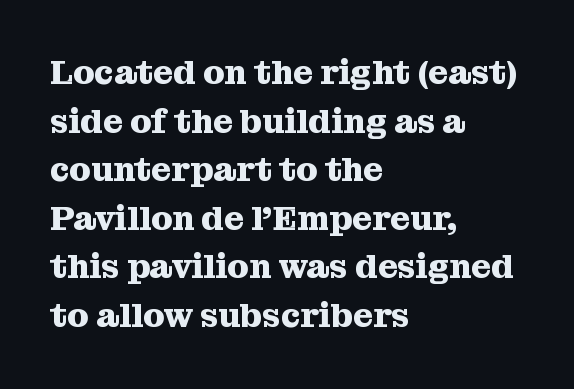
The image shows 34 px heavy serif type, upright; set left-aligned, normal line spacing (1.43x), normal letter spacing, not underlined; medium stroke contrast and a medium x-height.
